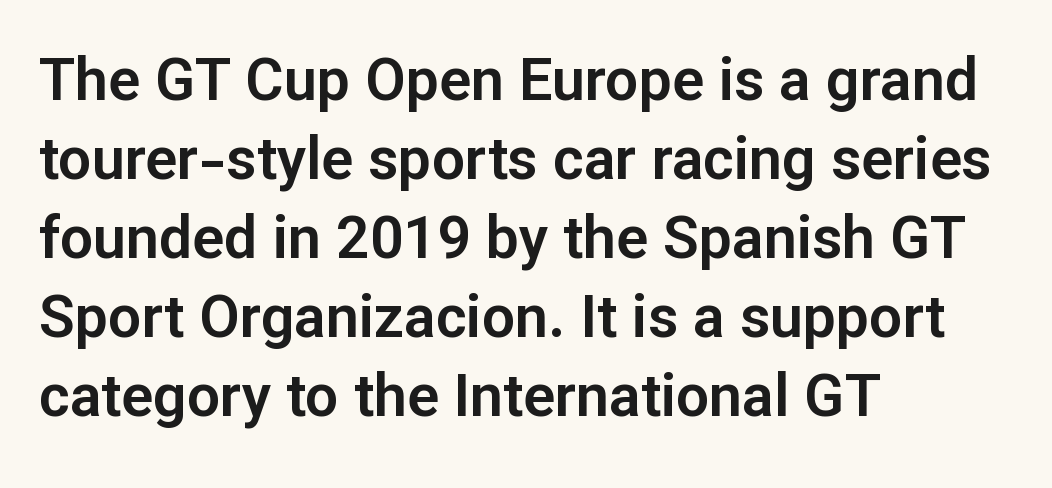
Q: Is the text italic (slanted)? A: No, it is upright.
Q: Is the typeface a serif or a sans-serif typeface? A: Sans-serif.
Q: Is the text underlined? A: No.
Q: How is the paragraph aligned? A: Left-aligned.
Q: Is the spacing between letters normal or unusually wide? A: Normal.
Q: Is the spacing between lines tight, normal or loose? A: Normal.
Q: Width (condensed, normal, or wide)? A: Normal.
Q: Stroke contrast? A: Low.
Q: x-height? A: Medium.
Q: Monospaced? A: No.
